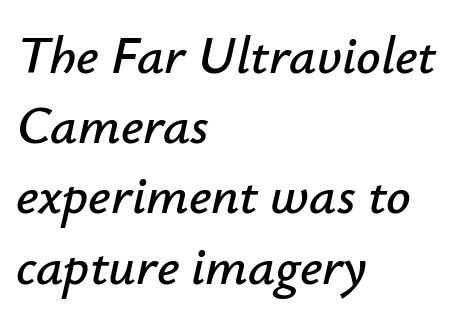
{"italic": "yes", "lean": "right", "slant_degrees": 12, "width": "normal", "stroke_contrast": "low", "x_height": "small", "monospaced": "no", "underline": "no", "align": "left", "line_spacing": "normal", "line_spacing_ratio": 1.3, "letter_spacing": "normal", "letter_spacing_em": 0.0, "glyph_px": 54}
